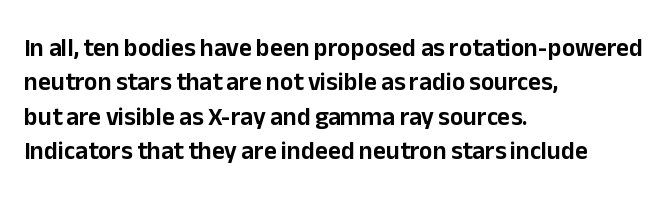
The image shows 25 px text type, upright; set left-aligned, normal line spacing (1.38x), normal letter spacing, not underlined.
